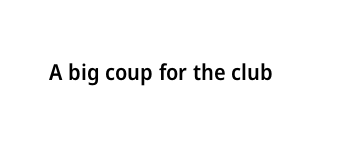
Q: Is the text bold? A: Semi-bold.
Q: Is the text italic (slanted)? A: No, it is upright.
Q: Is the text underlined? A: No.
Q: Is the spacing between letters normal or unusually wide? A: Normal.
